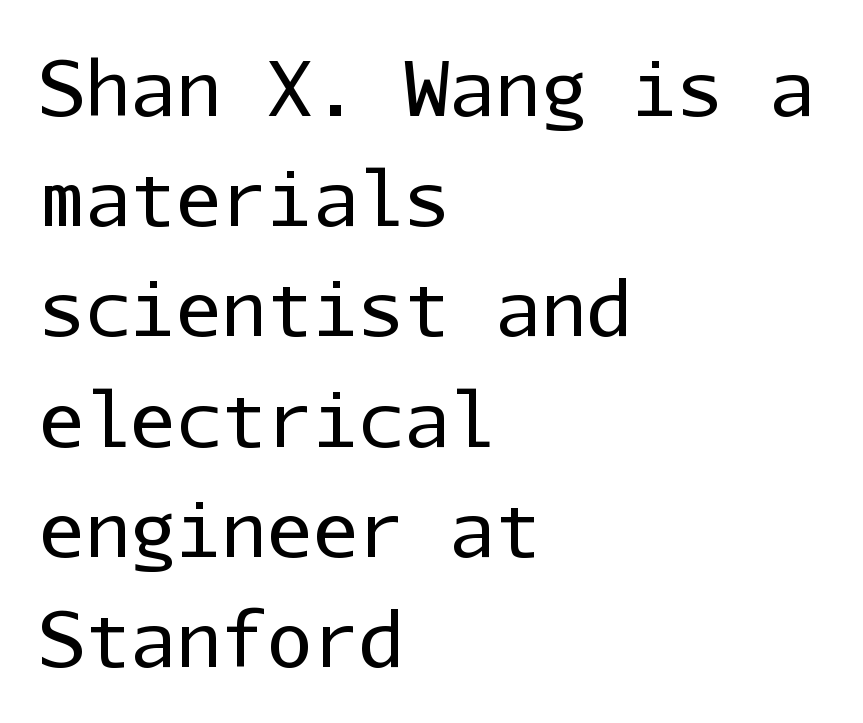
{"serif": "no", "italic": "no", "bold": "no", "weight": "regular", "width": "normal", "stroke_contrast": "low", "x_height": "medium", "monospaced": "yes", "underline": "no", "align": "left", "line_spacing": "normal", "line_spacing_ratio": 1.45, "letter_spacing": "normal", "letter_spacing_em": 0.0, "glyph_px": 76}
